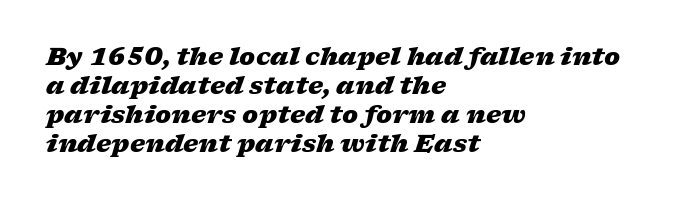
The glyphs have the mass of a bold cut. Does extra space separate the letters? No, they use regular spacing. Honestly, there is no underline to notice here at all. Compared with ordinary roman type, these characters are visibly tilted. Typeset ragged right — the left edge is the straight one.
